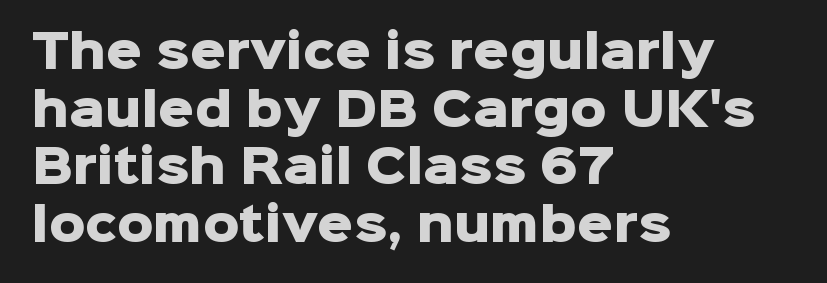
Q: Is the text bold? A: Yes.
Q: Is the text italic (slanted)? A: No, it is upright.
Q: Is the typeface a serif or a sans-serif typeface? A: Sans-serif.
Q: Is the text underlined? A: No.
Q: How is the paragraph aligned? A: Left-aligned.
Q: Is the spacing between letters normal or unusually wide? A: Normal.
Q: Is the spacing between lines tight, normal or loose? A: Normal.
Q: Width (condensed, normal, or wide)? A: Normal.
Q: Stroke contrast? A: Low.
Q: x-height? A: Medium.
Q: Monospaced? A: No.
